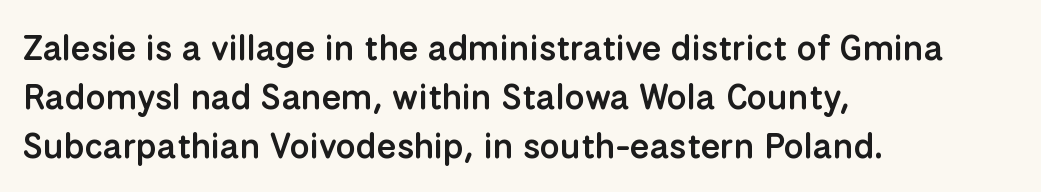
{"serif": "no", "italic": "no", "bold": "semi", "weight": "semibold", "width": "normal", "stroke_contrast": "low", "x_height": "medium", "monospaced": "no", "underline": "no", "align": "left", "line_spacing": "normal", "line_spacing_ratio": 1.4, "letter_spacing": "normal", "letter_spacing_em": 0.0, "glyph_px": 35}
